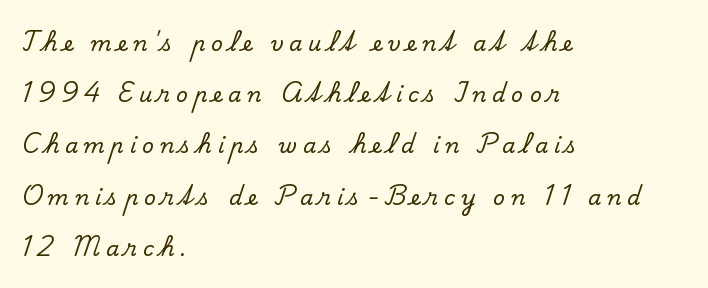
The lines are quadded left. Line spacing here is loose. The gap between lines stays unmarked.
